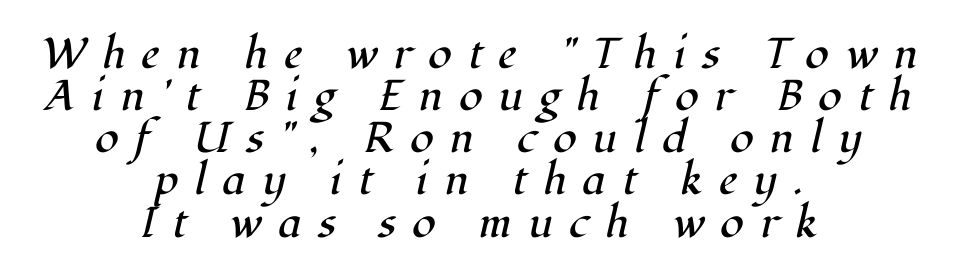
Weight: in the light-to-regular range. Someone cranked the tracking dial way up on this one. One-word summary of the alignment: center. Here the designer chose a conventional face with non-uniform glyph widths. The characters display serif detailing at their extremities.
